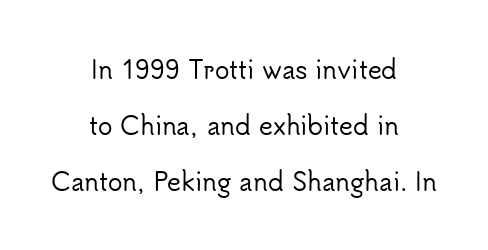
{"italic": "no", "underline": "no", "align": "center", "line_spacing": "loose", "line_spacing_ratio": 2.34, "letter_spacing": "normal", "letter_spacing_em": 0.0, "glyph_px": 24}
